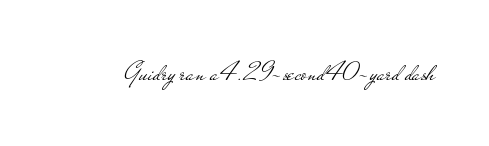
The image shows 28 px light, wide sans-serif type; set normal letter spacing, not underlined; low stroke contrast and a small x-height.
